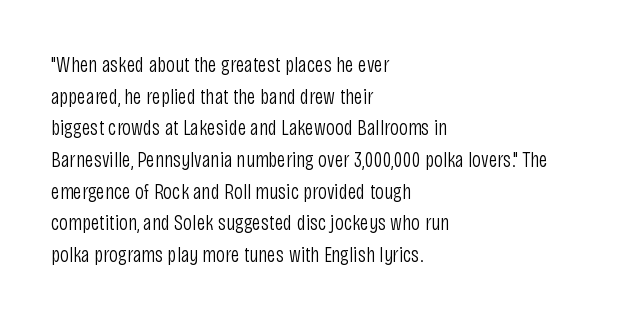
{"italic": "no", "bold": "no", "underline": "no", "align": "left", "line_spacing": "normal", "line_spacing_ratio": 1.44, "letter_spacing": "normal", "letter_spacing_em": 0.0, "glyph_px": 22}
